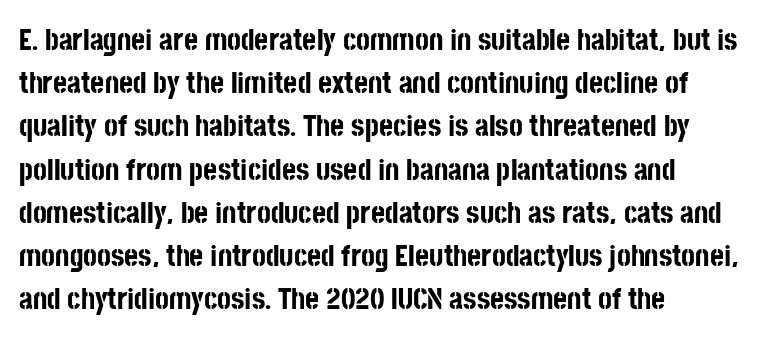
Do the characters align in a grid? No, the font is proportional. Typeset ragged right — the left edge is the straight one. Note: no serifs on the glyphs. The lettering stays uniformly vertical, giving the passage a roman look. The passage shown has conventional tracking throughout. Decoration check: the copy has no underline.
